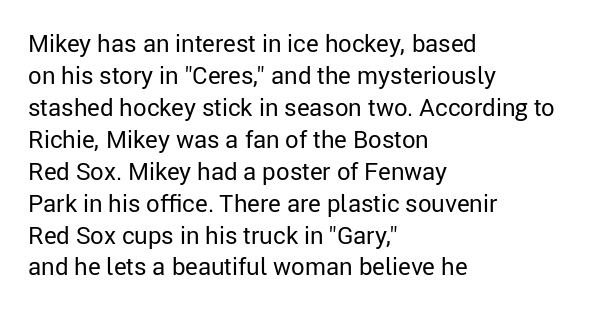
Q: Is the text bold? A: No.
Q: Is the text italic (slanted)? A: No, it is upright.
Q: Is the text underlined? A: No.
Q: How is the paragraph aligned? A: Left-aligned.
Q: Is the spacing between letters normal or unusually wide? A: Normal.
Q: Is the spacing between lines tight, normal or loose? A: Normal.
